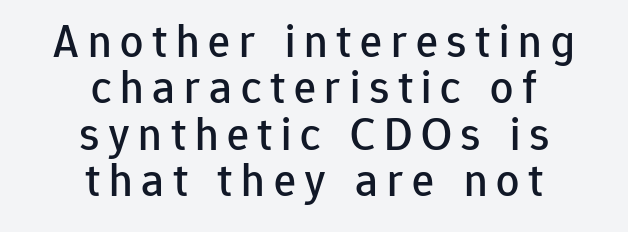
Q: Is the text italic (slanted)? A: No, it is upright.
Q: Is the typeface a serif or a sans-serif typeface? A: Sans-serif.
Q: Is the text underlined? A: No.
Q: How is the paragraph aligned? A: Centered.
Q: Is the spacing between lines tight, normal or loose? A: Tight.
Q: Width (condensed, normal, or wide)? A: Normal.
Q: Stroke contrast? A: Low.
Q: x-height? A: Medium.
Q: Monospaced? A: No.
